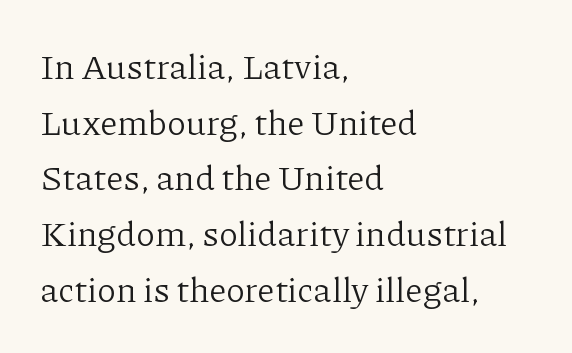
The image shows 35 px light serif type, upright; set left-aligned, normal line spacing (1.59x), normal letter spacing, not underlined; low stroke contrast and a medium x-height.
